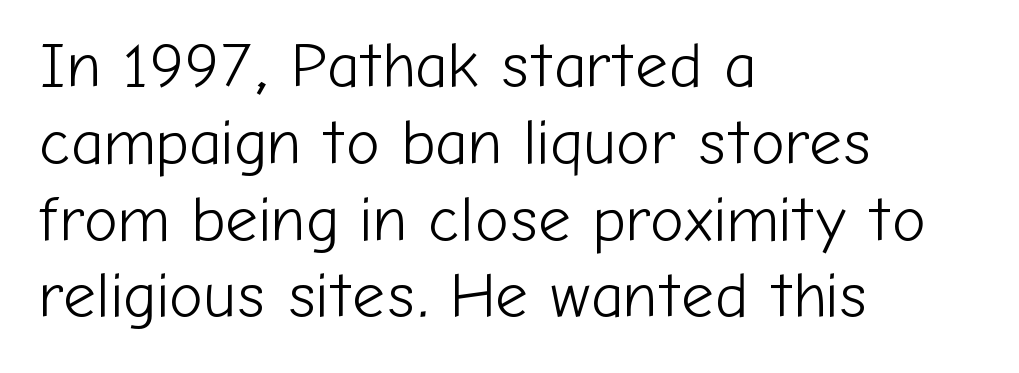
{"serif": "no", "italic": "no", "bold": "no", "weight": "light", "width": "normal", "stroke_contrast": "low", "x_height": "medium", "monospaced": "no", "underline": "no", "align": "left", "line_spacing_ratio": 1.2, "letter_spacing": "normal", "letter_spacing_em": 0.0, "glyph_px": 64}
